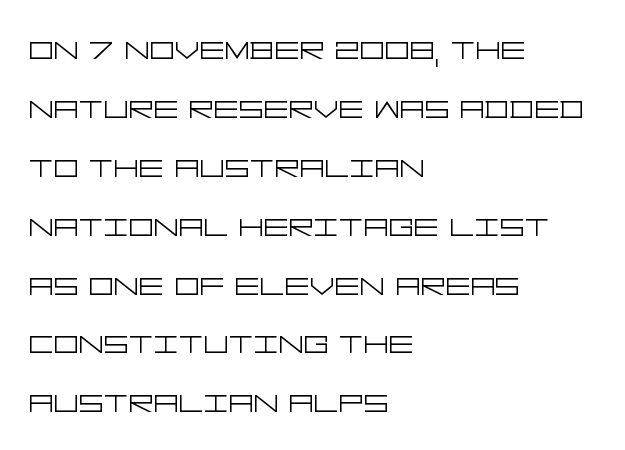
The image shows 39 px light, wide sans-serif type, upright; set left-aligned, normal line spacing (1.51x), normal letter spacing, not underlined; low stroke contrast and a large x-height.
